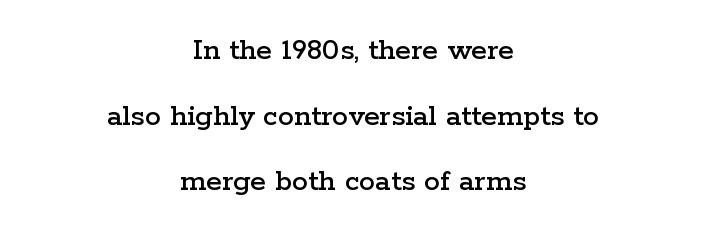
{"serif": "yes", "italic": "no", "width": "wide", "stroke_contrast": "low", "x_height": "medium", "monospaced": "no", "underline": "no", "align": "center", "line_spacing": "loose", "line_spacing_ratio": 2.05, "letter_spacing": "normal", "letter_spacing_em": 0.0, "glyph_px": 32}
